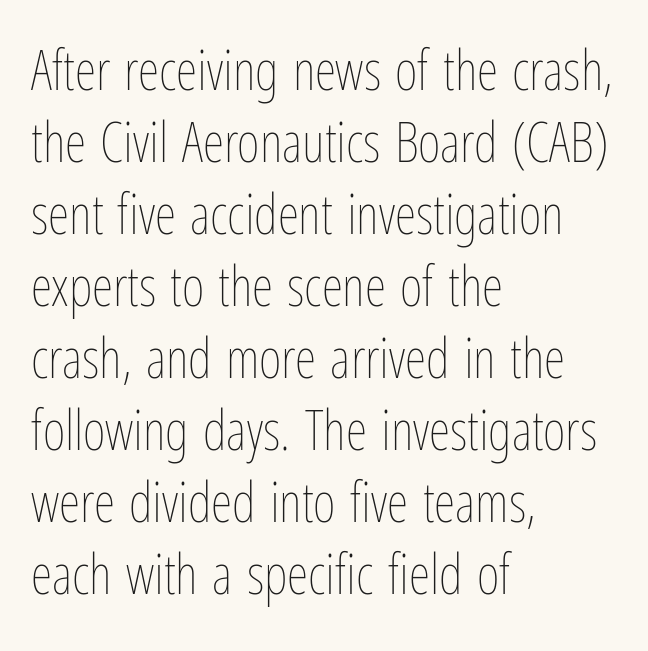
Unlike italic type, these characters show no tilt at all. These lines are rendered in a variable-pitch font. The strip under each line holds only bare page. Students, observe: this is what conventionally led text looks like. The strokes are not fattened; the text isn't bold. All the whitespace from short lines collects on the right.
